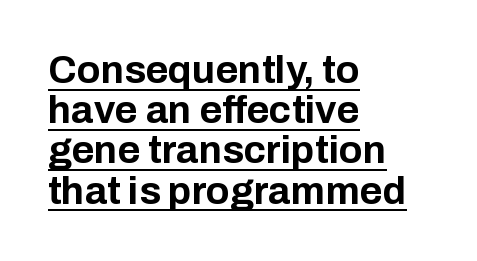
The image shows 39 px bold sans-serif type, upright; set left-aligned, tight line spacing (1.03x), normal letter spacing, underlined; low stroke contrast and a medium x-height.
